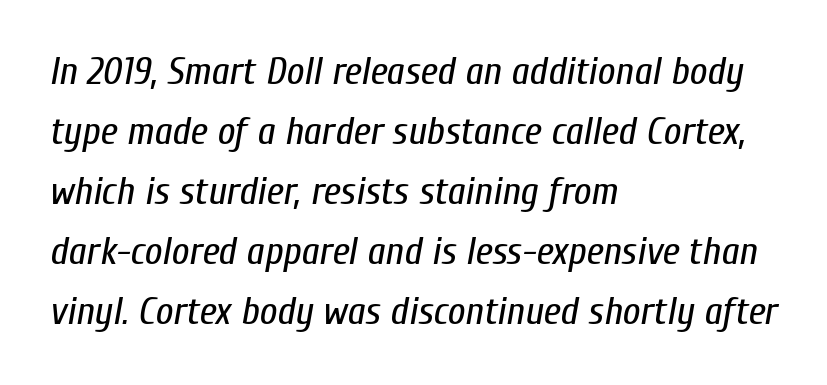
Q: Is the text bold? A: No.
Q: Is the text italic (slanted)? A: Yes, it leans right by about 10 degrees.
Q: Is the text underlined? A: No.
Q: How is the paragraph aligned? A: Left-aligned.
Q: Is the spacing between letters normal or unusually wide? A: Normal.
Q: Is the spacing between lines tight, normal or loose? A: Normal.
Q: Width (condensed, normal, or wide)? A: Condensed.
Q: Stroke contrast? A: Low.
Q: x-height? A: Medium.
Q: Monospaced? A: No.
